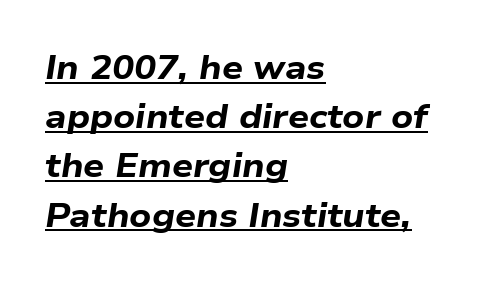
{"italic": "yes", "lean": "right", "slant_degrees": 9, "bold": "yes", "weight": "bold", "width": "wide", "stroke_contrast": "low", "x_height": "medium", "monospaced": "no", "underline": "yes", "align": "left", "line_spacing": "normal", "line_spacing_ratio": 1.49, "letter_spacing": "normal", "letter_spacing_em": 0.0, "glyph_px": 33}
